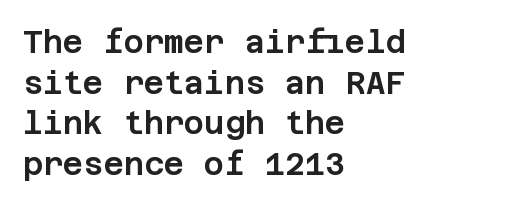
The image shows 31 px sans-serif type, upright; set left-aligned, normal line spacing (1.31x), normal letter spacing, not underlined; low stroke contrast and a large x-height.
